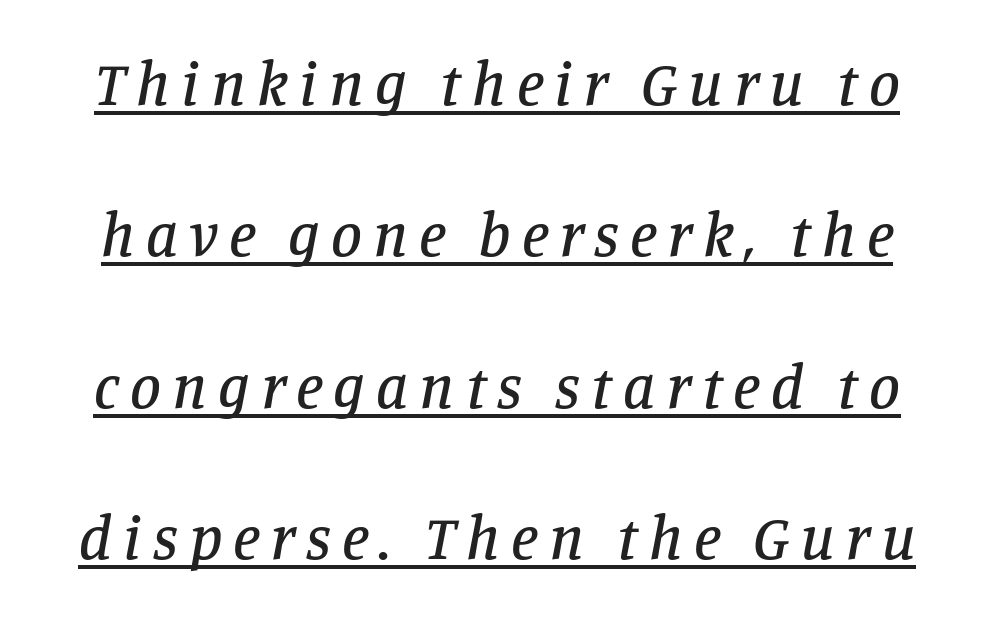
The face used here is proportionally spaced, like ordinary book or web type. This sample uses an oblique cut, with every glyph tilted off the vertical. The face used here appears with an underline applied. This rendering employs a face with finishing strokes, i.e., a serif. What's the leading like? Stretched, with rows far apart.
